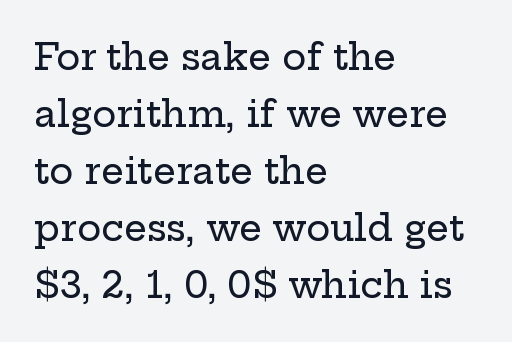
The image shows 36 px wide serif type, upright; set left-aligned, normal line spacing (1.58x), normal letter spacing, not underlined; low stroke contrast and a medium x-height.
